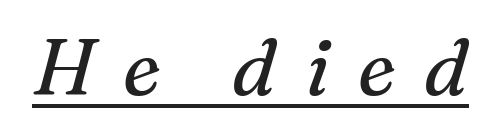
The image shows 78 px regular-weight serif type, italic (leaning right); set unusually wide letter spacing (+0.36 em), underlined; medium stroke contrast and a medium x-height.
